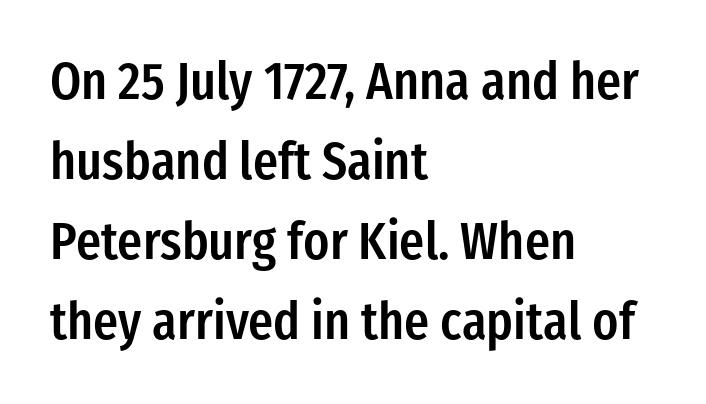
Q: Is the text bold? A: Semi-bold.
Q: Is the text italic (slanted)? A: No, it is upright.
Q: Is the typeface a serif or a sans-serif typeface? A: Sans-serif.
Q: Is the text underlined? A: No.
Q: How is the paragraph aligned? A: Left-aligned.
Q: Is the spacing between letters normal or unusually wide? A: Normal.
Q: Is the spacing between lines tight, normal or loose? A: Normal.
Q: Width (condensed, normal, or wide)? A: Condensed.
Q: Stroke contrast? A: Low.
Q: x-height? A: Medium.
Q: Monospaced? A: No.
